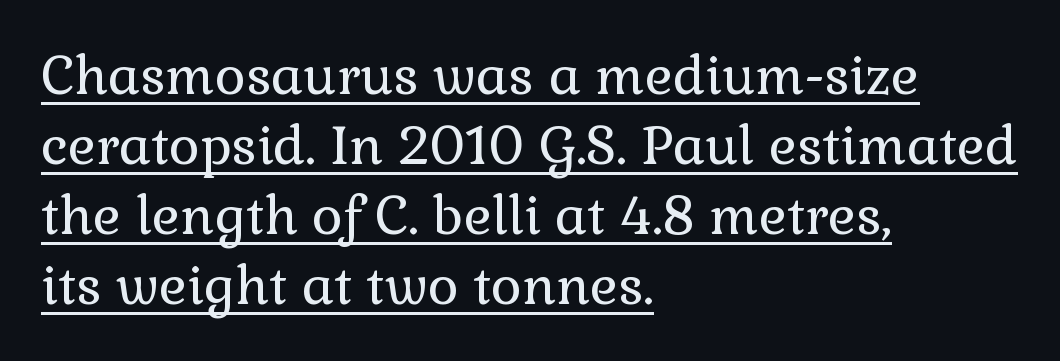
The image shows 53 px regular-weight serif type, upright; set left-aligned, normal line spacing (1.32x), normal letter spacing, underlined; a medium x-height.
